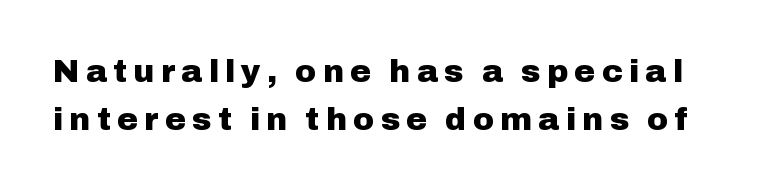
Notice how thick the strokes are: this is what a full bold looks like. One glance says typical: line gaps are just what's usual. Looks like regular typesetting: each glyph gets only the width it needs. The zone under the glyphs is completely vacant. Grotesque or geometric, the face here clearly has no serifs.
